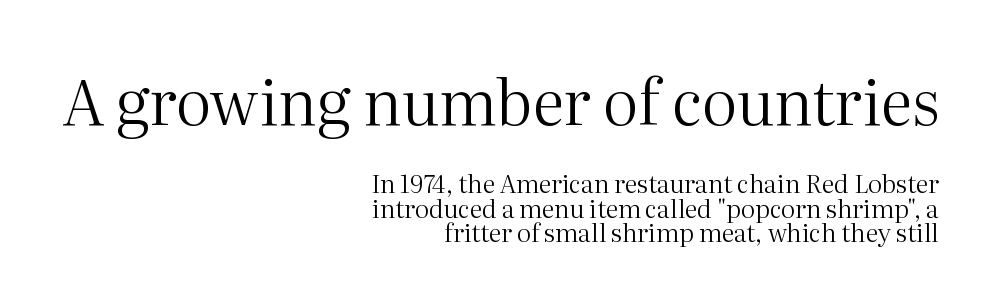
Check the space under the baseline: it is left empty. Closely set lines give the paragraph a compact silhouette. The glyphs in this specimen are seriffed. Character widths vary here, with narrow letters taking less room than wide ones. The letters stand straight up with perfectly vertical stems.
